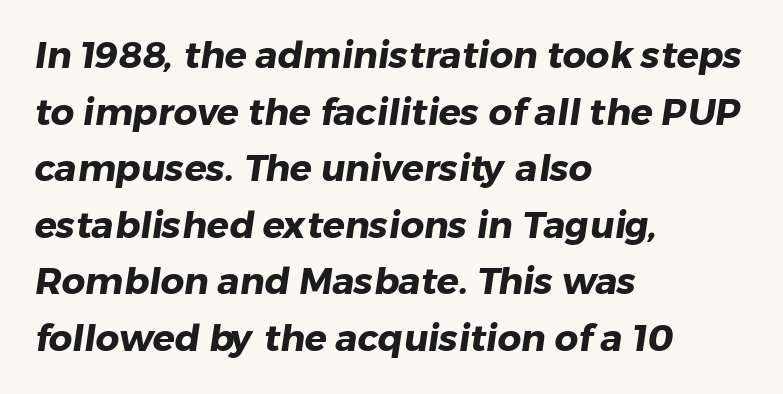
The image shows 37 px heavy sans-serif type; set left-aligned, normal line spacing (1.53x), normal letter spacing, not underlined; low stroke contrast and a medium x-height.
